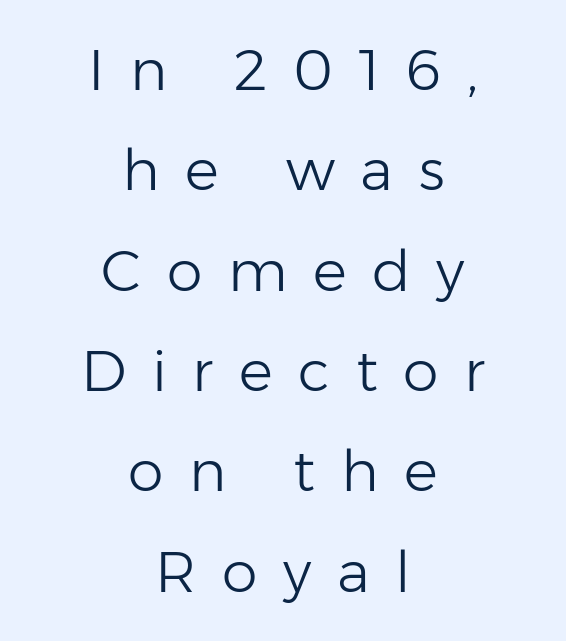
The image shows 57 px light sans-serif type, upright; set centered, line spacing 1.76x, unusually wide letter spacing (+0.45 em), not underlined; low stroke contrast and a medium x-height.
